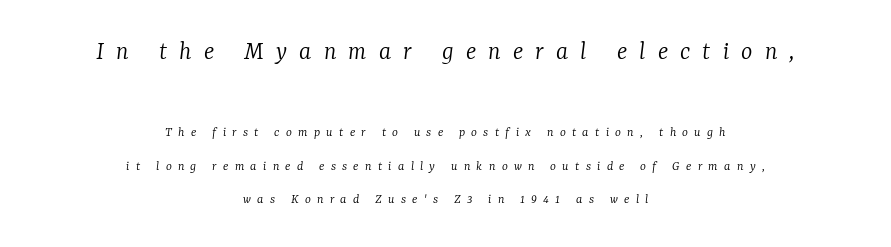
{"italic": "yes", "lean": "right", "slant_degrees": 7, "bold": "no", "underline": "no", "align": "center", "line_spacing": "loose", "line_spacing_ratio": 2.39, "letter_spacing": "wide", "letter_spacing_em": 0.45, "larger_block": "first", "size_ratio": 1.93, "glyph_px": 27}
